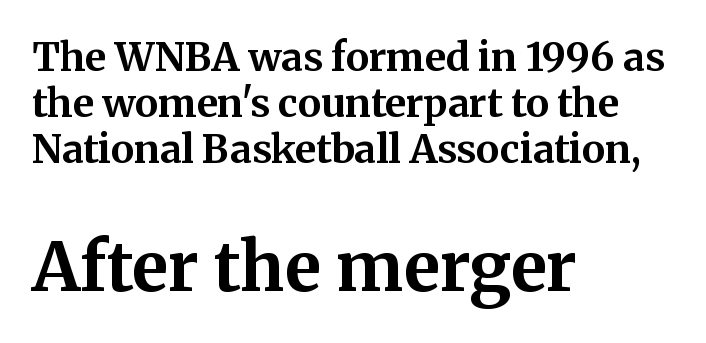
{"serif": "yes", "italic": "no", "bold": "yes", "weight": "bold", "width": "normal", "stroke_contrast": "medium", "x_height": "medium", "monospaced": "no", "underline": "no", "align": "left", "line_spacing_ratio": 1.18, "letter_spacing": "normal", "letter_spacing_em": 0.0, "larger_block": "second", "size_ratio": 1.74, "glyph_px": 68}
